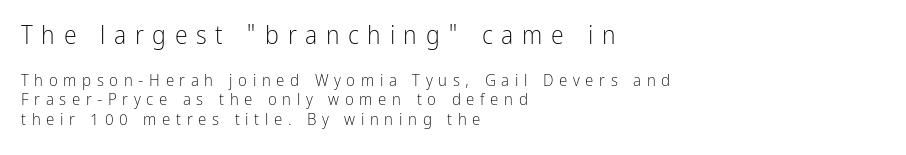
Q: Is the text bold? A: No.
Q: Is the text italic (slanted)? A: No, it is upright.
Q: Is the text underlined? A: No.
Q: How is the paragraph aligned? A: Left-aligned.
Q: Is the spacing between letters normal or unusually wide? A: Unusually wide.
Q: Is the spacing between lines tight, normal or loose? A: Tight.
Q: Which block of text is set in a larger size, the first (top) or the second (bottom)? A: The first (top) one.
